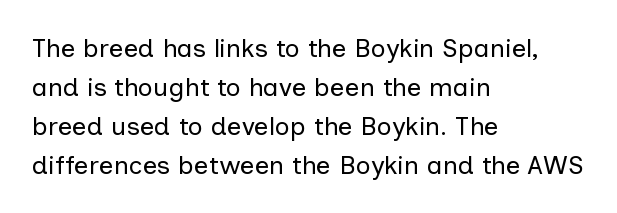
{"italic": "no", "bold": "no", "underline": "no", "align": "left", "line_spacing": "normal", "line_spacing_ratio": 1.5, "letter_spacing": "normal", "letter_spacing_em": 0.0, "glyph_px": 26}
